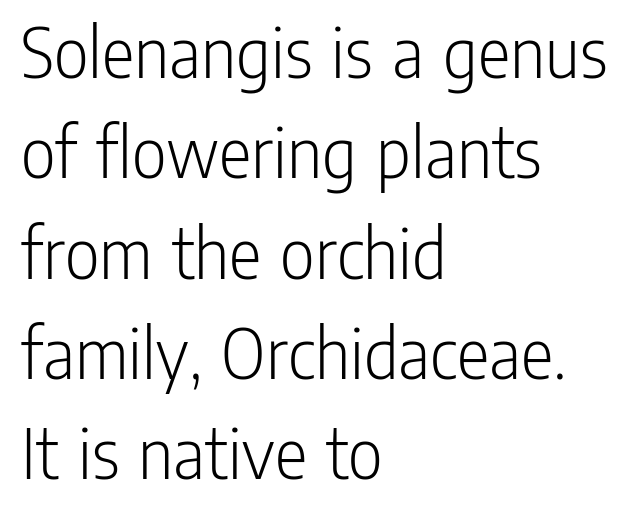
Q: Is the text bold? A: No.
Q: Is the text italic (slanted)? A: No, it is upright.
Q: Is the typeface a serif or a sans-serif typeface? A: Sans-serif.
Q: Is the text underlined? A: No.
Q: How is the paragraph aligned? A: Left-aligned.
Q: Is the spacing between letters normal or unusually wide? A: Normal.
Q: Is the spacing between lines tight, normal or loose? A: Normal.
Q: Width (condensed, normal, or wide)? A: Condensed.
Q: Stroke contrast? A: Low.
Q: x-height? A: Medium.
Q: Monospaced? A: No.
